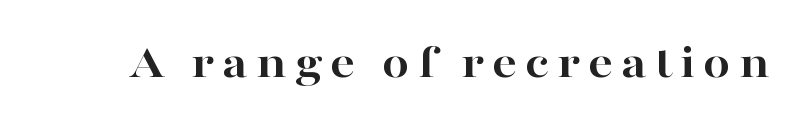
Descenders hang freely into open space. You could not count columns in this text — the font is proportionally spaced. Every character sits straight up, as roman type does. Old-style or modern, the face here clearly has serifs.
